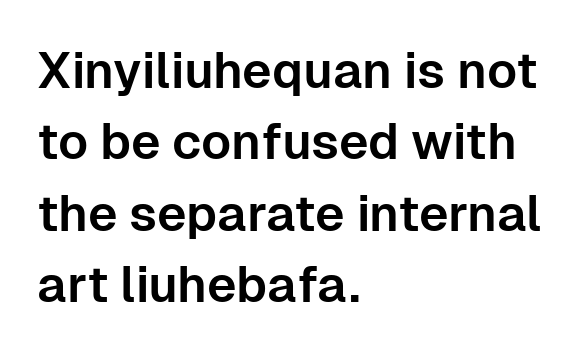
Q: Is the text italic (slanted)? A: No, it is upright.
Q: Is the typeface a serif or a sans-serif typeface? A: Sans-serif.
Q: Is the text underlined? A: No.
Q: How is the paragraph aligned? A: Left-aligned.
Q: Is the spacing between letters normal or unusually wide? A: Normal.
Q: Is the spacing between lines tight, normal or loose? A: Normal.
Q: Width (condensed, normal, or wide)? A: Normal.
Q: Stroke contrast? A: Low.
Q: x-height? A: Medium.
Q: Monospaced? A: No.
